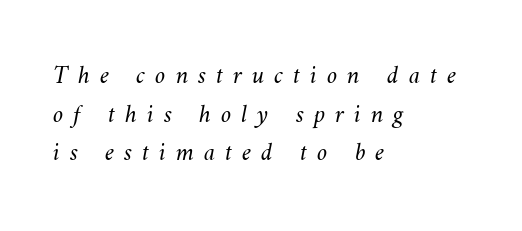
A bare baseline throughout the passage. Honestly, the row spacing looks completely unremarkable. These lines are set flush left with a ragged right edge. No heavy texture on the line: the type isn't bold.
